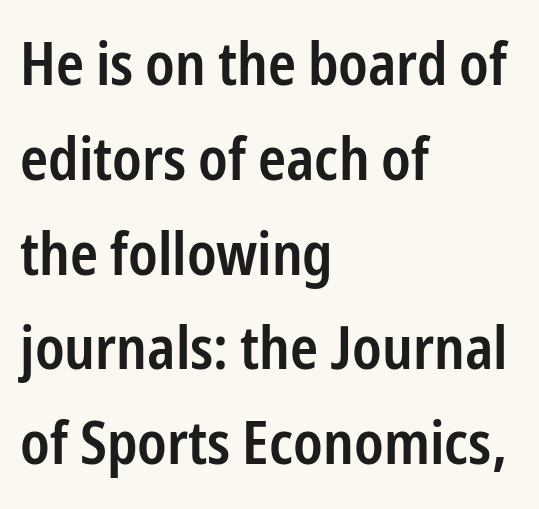
The image shows 60 px semibold, condensed sans-serif type, upright; set left-aligned, normal line spacing (1.58x), normal letter spacing, not underlined; low stroke contrast and a medium x-height.
